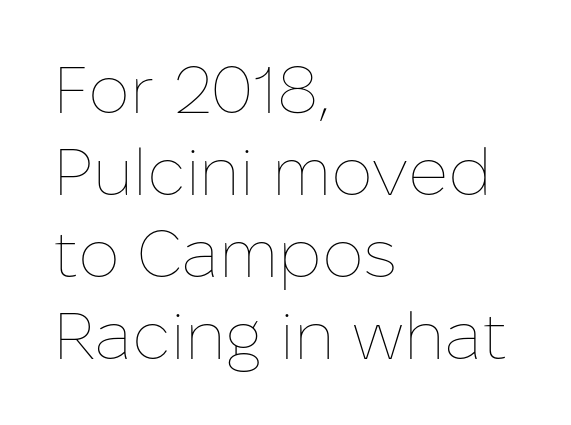
Stem width sits at or under what a default text font uses. A student would call this left alignment; a typographer would say flush left, rag right. You could call the tracking neutral — neither tight nor loose. It's the straight-up-and-down kind of type. The letters advance in unequal steps, a hallmark of proportional type. Quick note: underline off.
